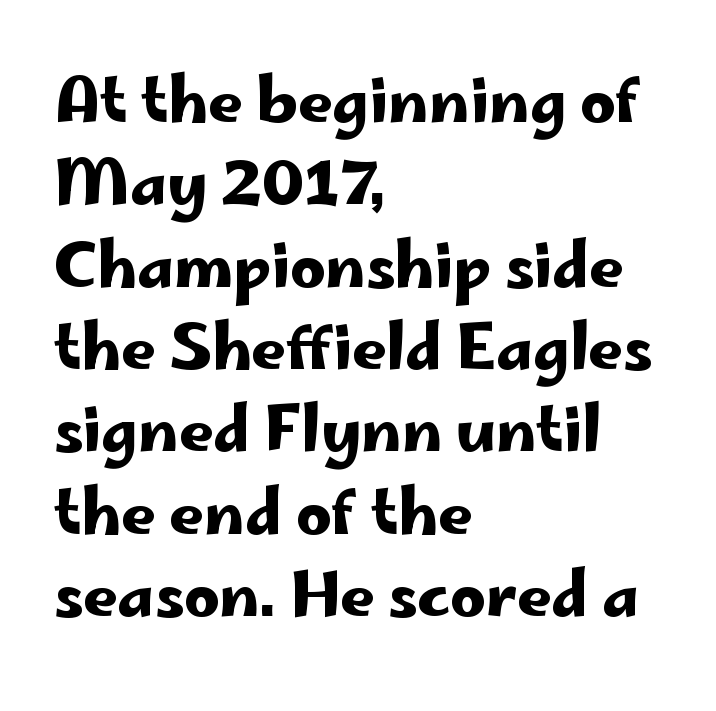
The image shows 61 px wide sans-serif type, upright; set left-aligned, normal line spacing (1.35x), normal letter spacing, not underlined; low stroke contrast and a small x-height.
